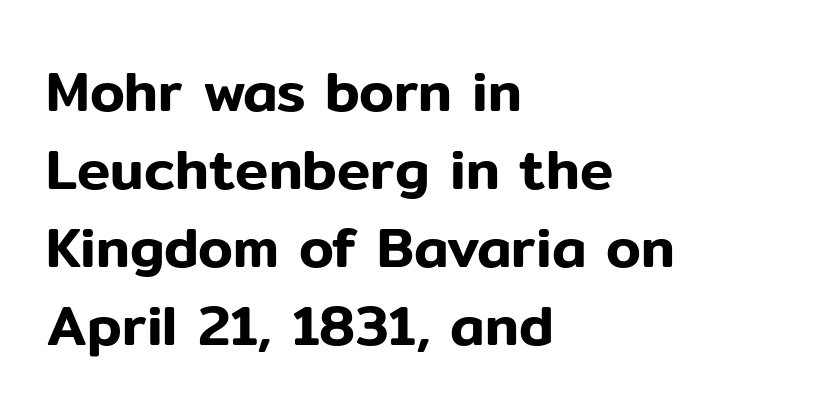
Q: Is the text italic (slanted)? A: No, it is upright.
Q: Is the typeface a serif or a sans-serif typeface? A: Sans-serif.
Q: Is the text underlined? A: No.
Q: How is the paragraph aligned? A: Left-aligned.
Q: Is the spacing between letters normal or unusually wide? A: Normal.
Q: Is the spacing between lines tight, normal or loose? A: Normal.
Q: Width (condensed, normal, or wide)? A: Normal.
Q: Stroke contrast? A: Low.
Q: x-height? A: Medium.
Q: Monospaced? A: No.
